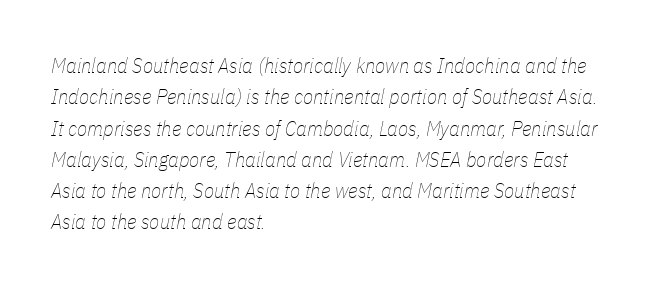
{"italic": "yes", "lean": "right", "slant_degrees": 11, "bold": "no", "underline": "no", "align": "left", "line_spacing": "normal", "line_spacing_ratio": 1.49, "letter_spacing": "normal", "letter_spacing_em": 0.0, "glyph_px": 21}
